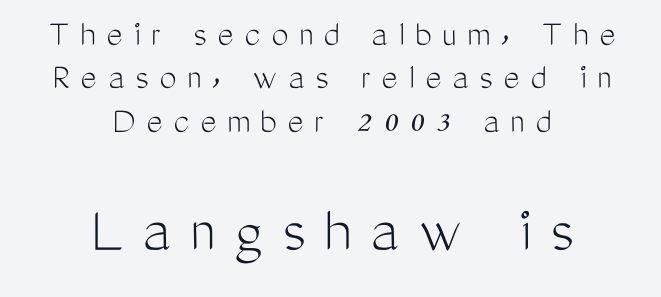
Q: Is the text bold? A: No.
Q: Is the text italic (slanted)? A: No, it is upright.
Q: Is the typeface a serif or a sans-serif typeface? A: Sans-serif.
Q: Is the text underlined? A: No.
Q: How is the paragraph aligned? A: Centered.
Q: Is the spacing between letters normal or unusually wide? A: Unusually wide.
Q: Is the spacing between lines tight, normal or loose? A: Tight.
Q: Which block of text is set in a larger size, the first (top) or the second (bottom)? A: The second (bottom) one.
Q: Width (condensed, normal, or wide)? A: Condensed.
Q: Stroke contrast? A: Medium.
Q: x-height? A: Medium.
Q: Monospaced? A: No.
